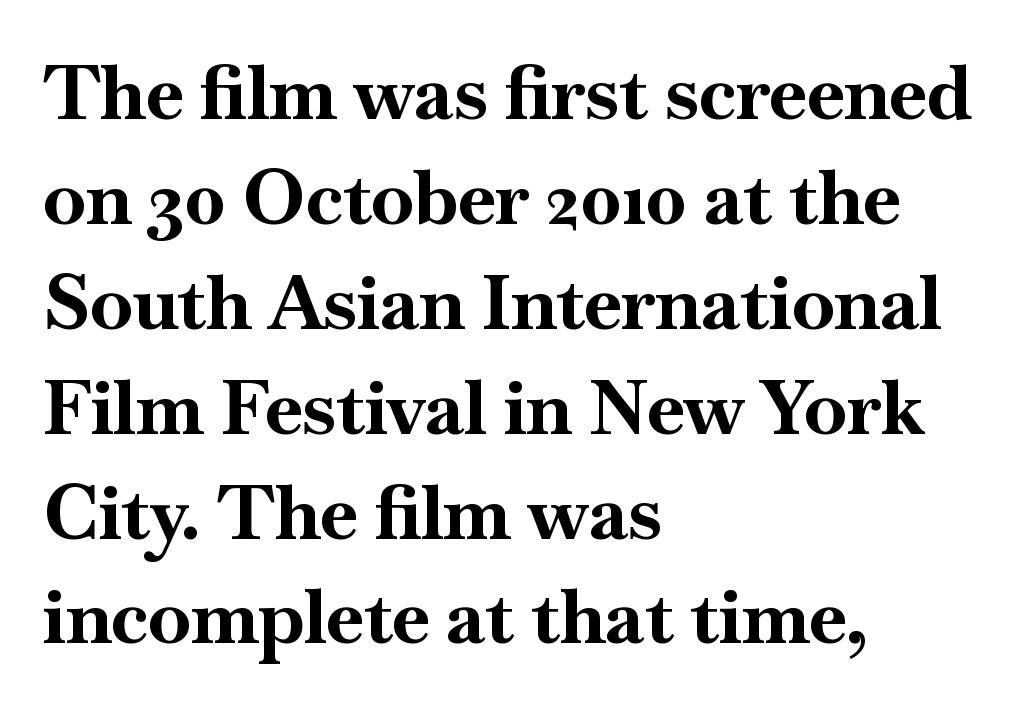
The image shows 76 px bold serif type, upright; set left-aligned, normal line spacing (1.38x), normal letter spacing, not underlined; high stroke contrast and a small x-height.
